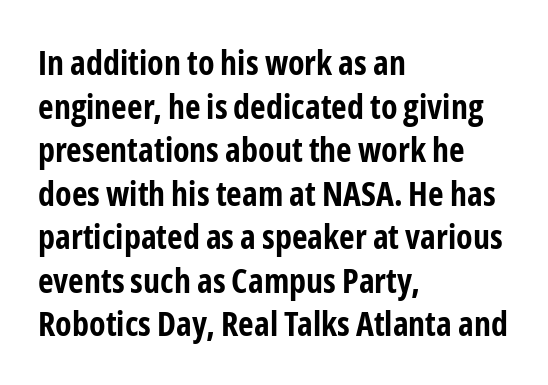
Q: Is the text bold? A: Yes.
Q: Is the text italic (slanted)? A: No, it is upright.
Q: Is the typeface a serif or a sans-serif typeface? A: Sans-serif.
Q: Is the text underlined? A: No.
Q: How is the paragraph aligned? A: Left-aligned.
Q: Is the spacing between letters normal or unusually wide? A: Normal.
Q: Is the spacing between lines tight, normal or loose? A: Normal.
Q: Width (condensed, normal, or wide)? A: Condensed.
Q: Stroke contrast? A: Low.
Q: x-height? A: Medium.
Q: Monospaced? A: No.
